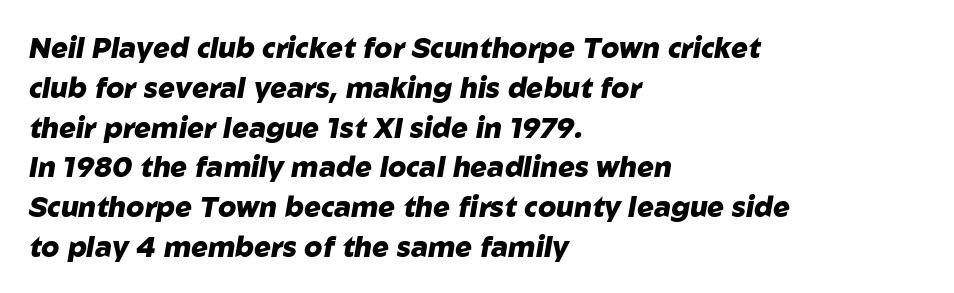
The image shows 28 px heavy type, italic (leaning right); set left-aligned, normal line spacing (1.42x), normal letter spacing, not underlined; low stroke contrast and a medium x-height.
